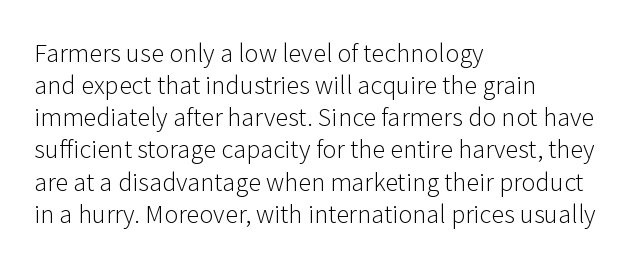
Q: Is the text bold? A: No.
Q: Is the text italic (slanted)? A: No, it is upright.
Q: Is the text underlined? A: No.
Q: How is the paragraph aligned? A: Left-aligned.
Q: Is the spacing between letters normal or unusually wide? A: Normal.
Q: Is the spacing between lines tight, normal or loose? A: Normal.
